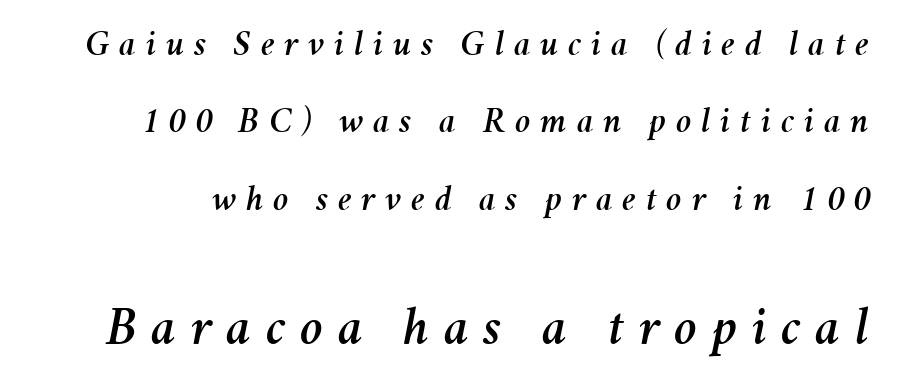
The image shows 55 px text type, italic (leaning right); set loose line spacing (2.09x), unusually wide letter spacing (+0.26 em), not underlined; the second (bottom) block is 1.49x larger; medium stroke contrast and a medium x-height.
